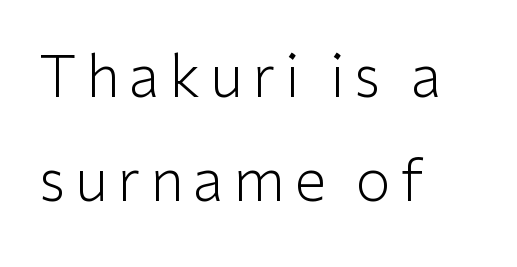
Q: Is the text bold? A: No.
Q: Is the text italic (slanted)? A: No, it is upright.
Q: Is the typeface a serif or a sans-serif typeface? A: Sans-serif.
Q: Is the text underlined? A: No.
Q: How is the paragraph aligned? A: Left-aligned.
Q: Width (condensed, normal, or wide)? A: Normal.
Q: Stroke contrast? A: Low.
Q: x-height? A: Medium.
Q: Monospaced? A: No.
